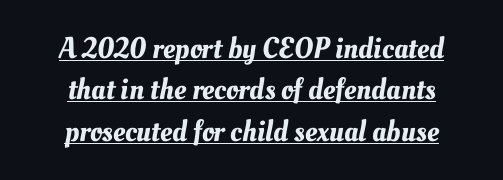
Think of a printed novel: that variable character pitch is what you see here. The text block is weighted toward neither margin, spreading evenly from the middle. Spacing between characters is what you'd get straight out of the box. Summary of vertical rhythm: regular, with standard interline spacing. The lettering is marked with a stroke running underneath it.
